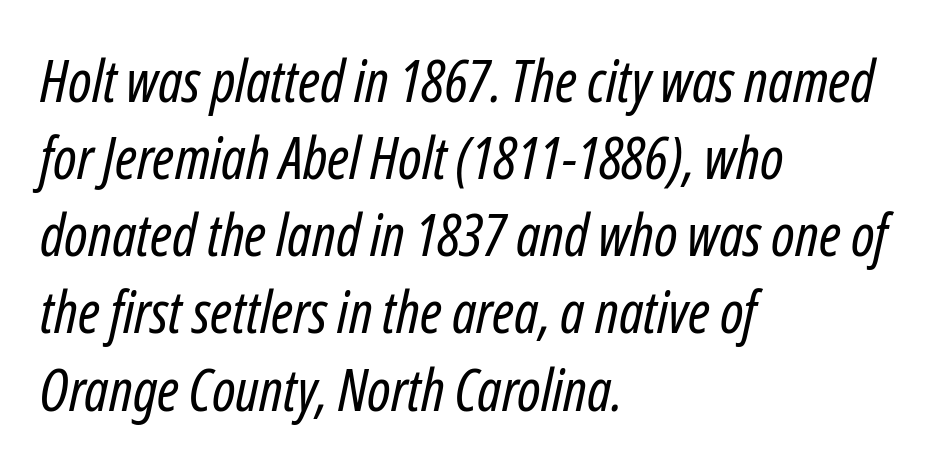
Q: Is the text bold? A: No.
Q: Is the text italic (slanted)? A: Yes, it leans right by about 12 degrees.
Q: Is the text underlined? A: No.
Q: How is the paragraph aligned? A: Left-aligned.
Q: Is the spacing between letters normal or unusually wide? A: Normal.
Q: Is the spacing between lines tight, normal or loose? A: Normal.
Q: Width (condensed, normal, or wide)? A: Condensed.
Q: Stroke contrast? A: Low.
Q: x-height? A: Medium.
Q: Monospaced? A: No.
